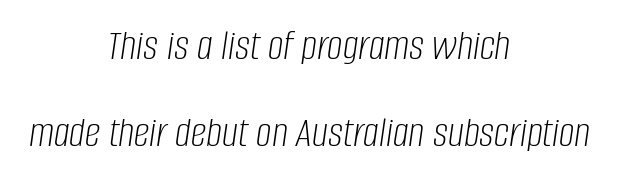
The image shows 44 px light, condensed type, italic (leaning right); set centered, loose line spacing (1.97x), normal letter spacing, not underlined; low stroke contrast and a large x-height.
